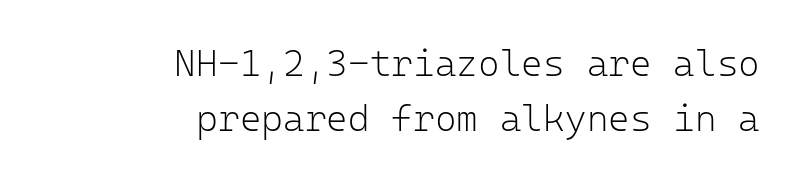
{"serif": "no", "italic": "no", "bold": "no", "weight": "light", "width": "normal", "stroke_contrast": "low", "x_height": "medium", "monospaced": "yes", "underline": "no", "align": "right", "line_spacing": "normal", "line_spacing_ratio": 1.5, "letter_spacing": "normal", "letter_spacing_em": 0.0, "glyph_px": 37}
